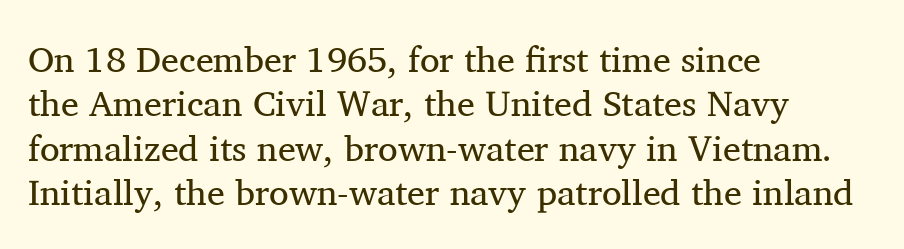
The image shows 36 px regular-weight serif type, upright; set left-aligned, line spacing 1.23x, normal letter spacing, not underlined; medium stroke contrast and a medium x-height.
